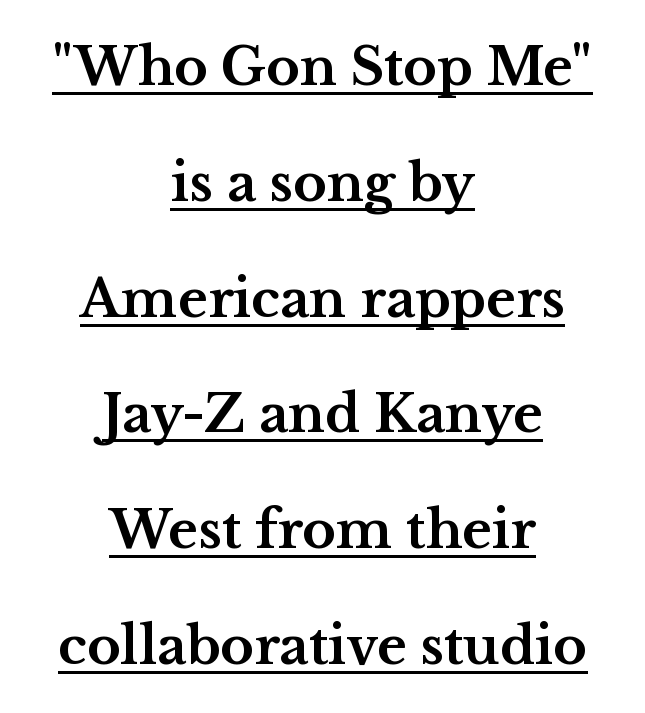
The image shows 51 px bold, wide serif type, upright; set centered, loose line spacing (2.27x), normal letter spacing, underlined; medium stroke contrast and a medium x-height.
